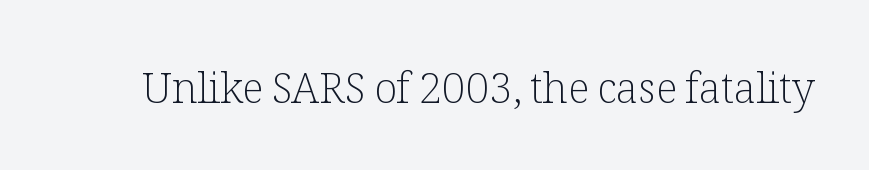
{"serif": "yes", "italic": "no", "bold": "no", "weight": "light", "width": "normal", "stroke_contrast": "low", "x_height": "medium", "monospaced": "no", "underline": "no", "letter_spacing": "normal", "letter_spacing_em": 0.0, "glyph_px": 42}
